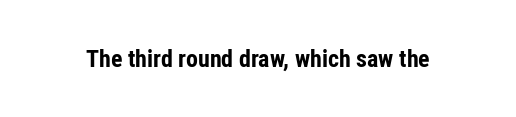
What stands out about the letter spacing? Nothing — it is the standard amount. Upright lettering throughout. Bold? Absolutely — the strokes are thick and heavy. The glyphs are unaccompanied by any horizontal stroke below them.
